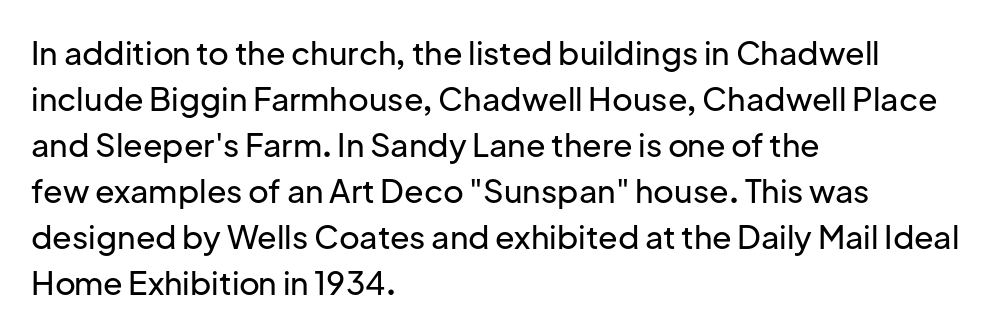
If you measured baseline to baseline, you'd find a middling distance. Characters remain perfectly vertical along every line. The text was rendered using a sans face with plain stroke endings. Is this a fixed-width face? No — the glyphs have proportional, varying widths. The specimen omits any rule beneath the text block's lines.
